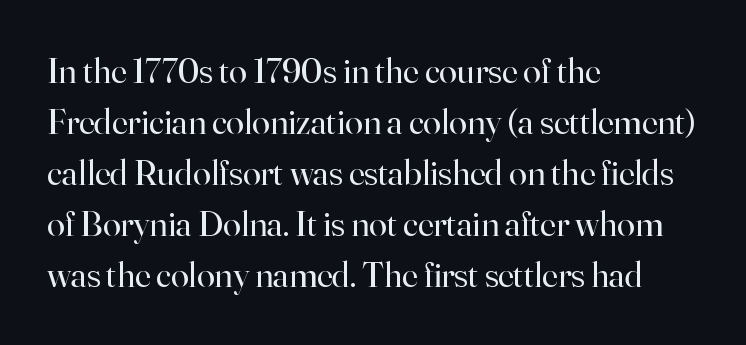
Q: Is the text bold? A: No.
Q: Is the text italic (slanted)? A: No, it is upright.
Q: Is the typeface a serif or a sans-serif typeface? A: Serif.
Q: Is the text underlined? A: No.
Q: How is the paragraph aligned? A: Left-aligned.
Q: Is the spacing between letters normal or unusually wide? A: Normal.
Q: Is the spacing between lines tight, normal or loose? A: Normal.
Q: Width (condensed, normal, or wide)? A: Normal.
Q: Stroke contrast? A: High.
Q: x-height? A: Small.
Q: Monospaced? A: No.
